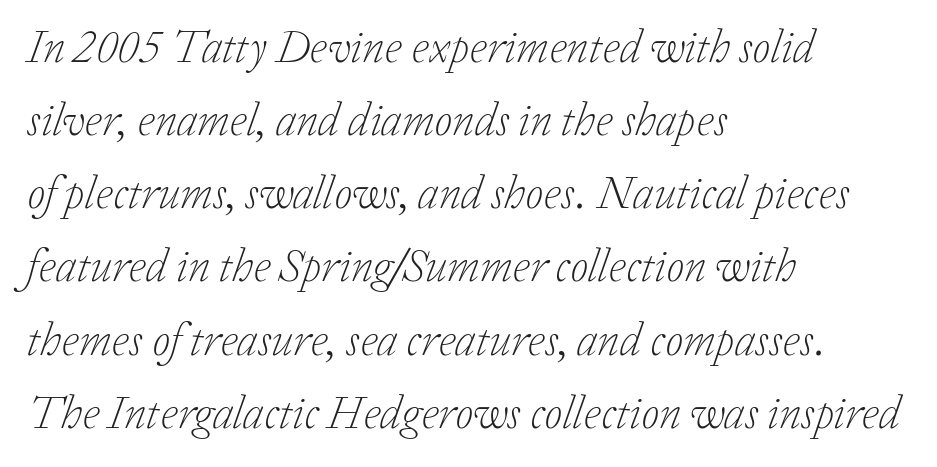
{"serif": "yes", "italic": "yes", "lean": "right", "slant_degrees": 20, "bold": "no", "weight": "light", "width": "normal", "stroke_contrast": "low", "x_height": "medium", "monospaced": "no", "underline": "no", "align": "left", "line_spacing": "normal", "line_spacing_ratio": 1.59, "letter_spacing": "normal", "letter_spacing_em": 0.0, "glyph_px": 46}
